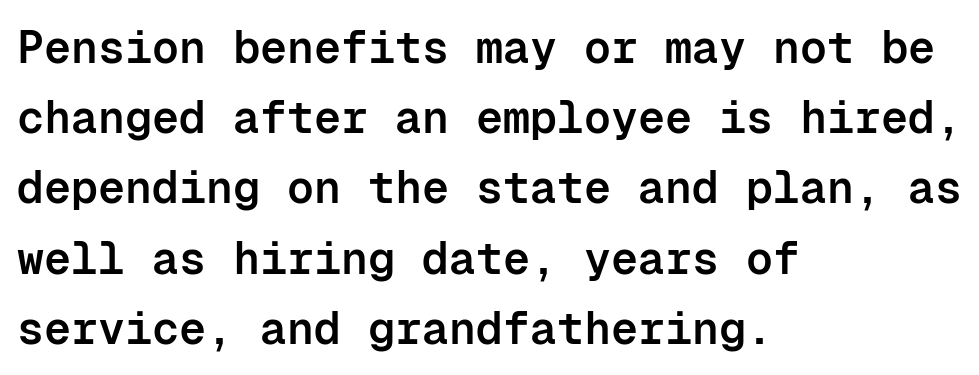
Q: Is the text bold? A: Semi-bold.
Q: Is the text italic (slanted)? A: No, it is upright.
Q: Is the typeface a serif or a sans-serif typeface? A: Sans-serif.
Q: Is the text underlined? A: No.
Q: How is the paragraph aligned? A: Left-aligned.
Q: Is the spacing between letters normal or unusually wide? A: Normal.
Q: Is the spacing between lines tight, normal or loose? A: Normal.
Q: Width (condensed, normal, or wide)? A: Normal.
Q: Stroke contrast? A: Low.
Q: x-height? A: Medium.
Q: Monospaced? A: Yes.
